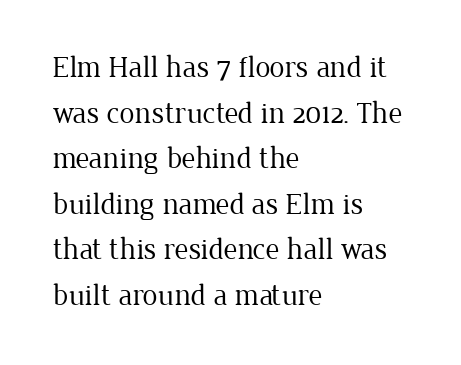
Q: Is the text bold? A: No.
Q: Is the text italic (slanted)? A: No, it is upright.
Q: Is the typeface a serif or a sans-serif typeface? A: Serif.
Q: Is the text underlined? A: No.
Q: How is the paragraph aligned? A: Left-aligned.
Q: Is the spacing between letters normal or unusually wide? A: Normal.
Q: Is the spacing between lines tight, normal or loose? A: Normal.
Q: Width (condensed, normal, or wide)? A: Normal.
Q: Stroke contrast? A: Low.
Q: x-height? A: Medium.
Q: Monospaced? A: No.
